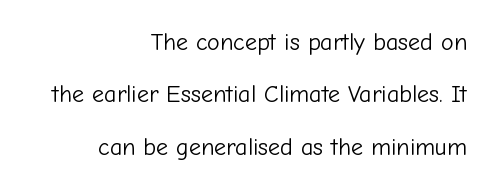
{"italic": "no", "bold": "no", "underline": "no", "align": "right", "line_spacing": "loose", "line_spacing_ratio": 2.18, "letter_spacing": "normal", "letter_spacing_em": 0.0, "glyph_px": 24}
